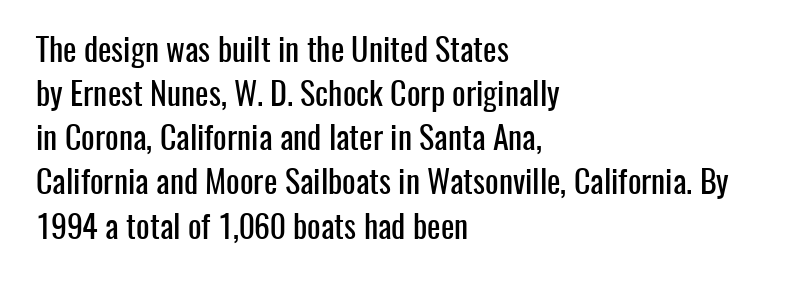
{"serif": "no", "italic": "no", "width": "condensed", "stroke_contrast": "low", "x_height": "medium", "monospaced": "no", "underline": "no", "align": "left", "line_spacing": "normal", "line_spacing_ratio": 1.38, "letter_spacing": "normal", "letter_spacing_em": 0.0, "glyph_px": 32}
